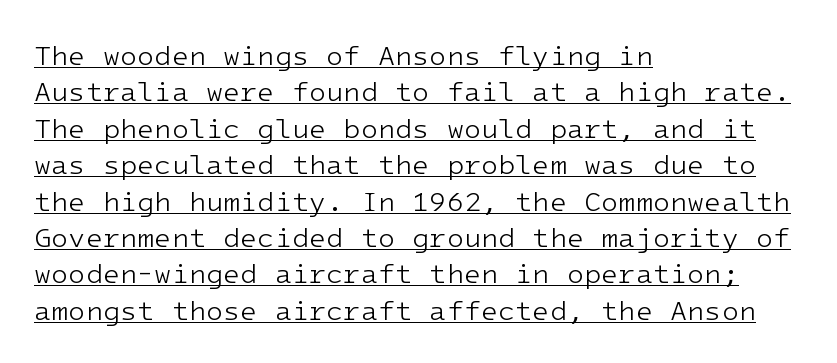
{"serif": "no", "italic": "no", "bold": "no", "weight": "light", "width": "normal", "stroke_contrast": "low", "x_height": "medium", "monospaced": "yes", "underline": "yes", "align": "left", "line_spacing": "normal", "line_spacing_ratio": 1.3, "letter_spacing": "normal", "letter_spacing_em": 0.0, "glyph_px": 28}
